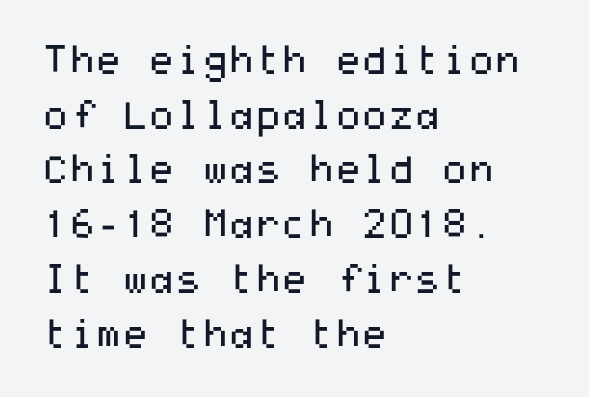
Weight class: somewhere from thin through regular. Characters follow at the spacing the type designer built in. Rows of type keep a routine distance in the vertical direction. This rendering features lettering with no underline.
